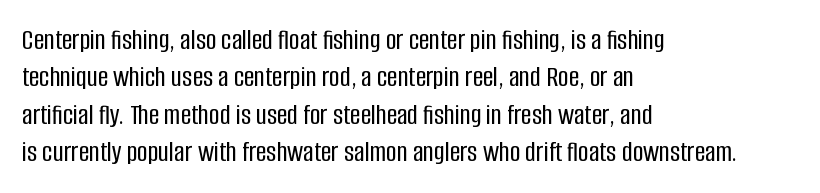
The image shows 29 px condensed sans-serif type, upright; set left-aligned, normal line spacing (1.29x), normal letter spacing, not underlined; low stroke contrast and a large x-height.
